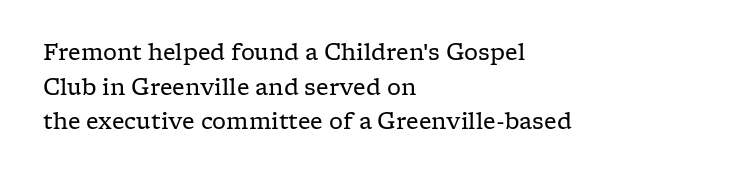
Which margin do the lines hug? The left one — the right edge is uneven. This is roman type, the default non-slanted kind. Summary of vertical rhythm: regular, with standard interline spacing. These glyphs show unthickened strokes, regular width or finer. The rendering keeps characters at their native spacing. The gap between lines stays unmarked.
